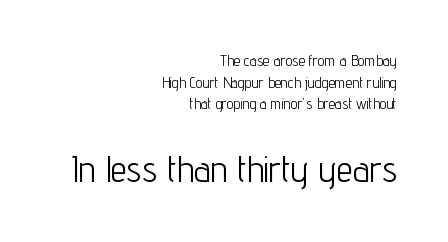
The image shows 37 px light, condensed sans-serif type, upright; set right-aligned, normal line spacing (1.45x), normal letter spacing, not underlined; the second (bottom) block is 2.47x larger; low stroke contrast and a medium x-height.
